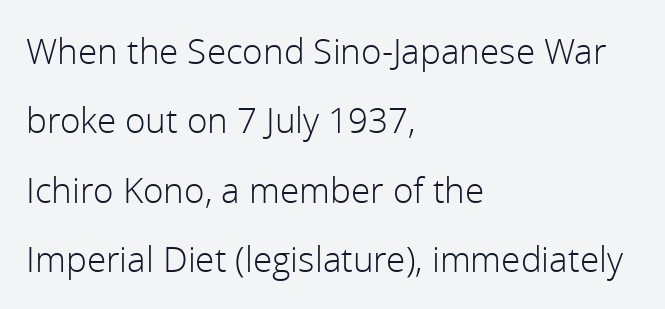
Leftover space on each line is placed entirely after the last word. No extra ink here — the face is not bold. Do the letters lean? They stand straight. How are the letters spaced? Ordinarily, with no added tracking.
